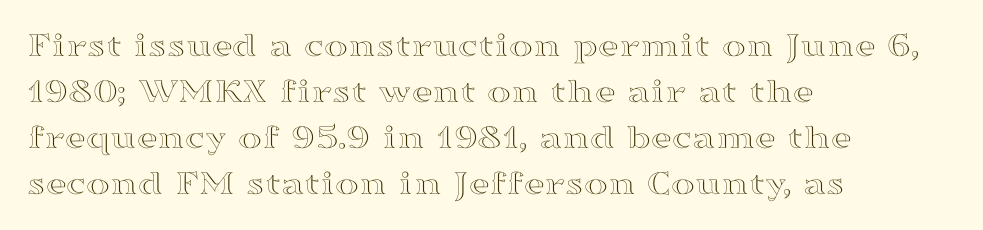
Q: Is the text italic (slanted)? A: No, it is upright.
Q: Is the text underlined? A: No.
Q: How is the paragraph aligned? A: Left-aligned.
Q: Is the spacing between letters normal or unusually wide? A: Normal.
Q: Is the spacing between lines tight, normal or loose? A: Normal.
Q: Width (condensed, normal, or wide)? A: Wide.
Q: x-height? A: Medium.
Q: Monospaced? A: No.
